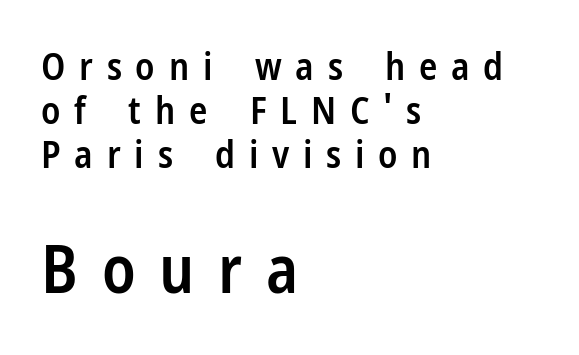
{"serif": "no", "italic": "no", "bold": "semi", "weight": "semibold", "width": "condensed", "stroke_contrast": "low", "x_height": "medium", "monospaced": "no", "underline": "no", "align": "left", "line_spacing_ratio": 1.16, "letter_spacing": "wide", "letter_spacing_em": 0.36, "larger_block": "second", "size_ratio": 1.74, "glyph_px": 66}
